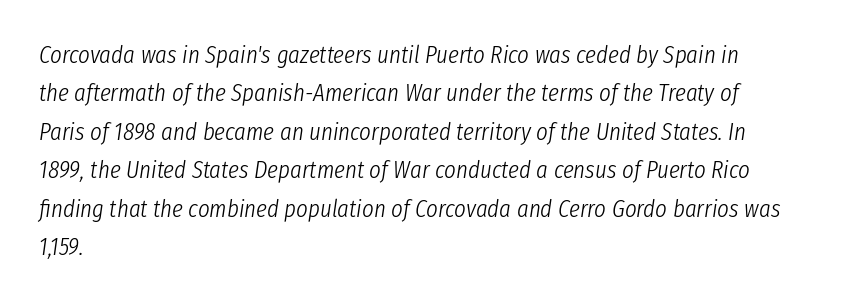
{"italic": "yes", "lean": "right", "slant_degrees": 8, "bold": "no", "underline": "no", "align": "left", "line_spacing": "normal", "line_spacing_ratio": 1.54, "letter_spacing": "normal", "letter_spacing_em": 0.0, "glyph_px": 25}
